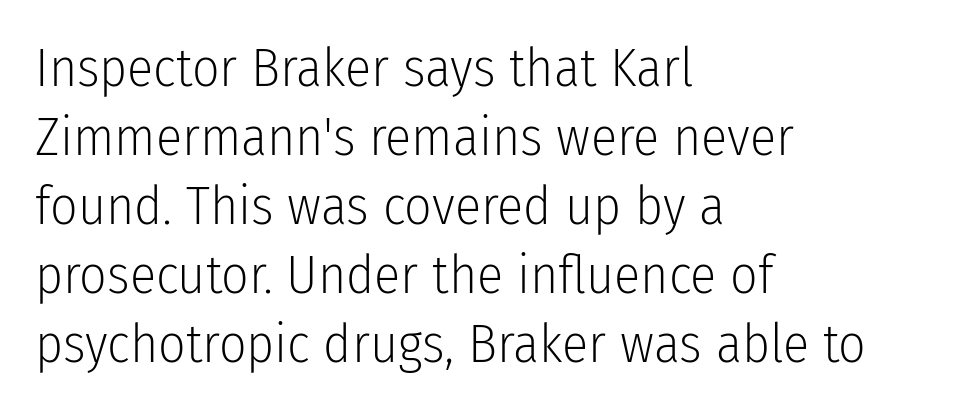
{"serif": "no", "italic": "no", "bold": "no", "weight": "light", "width": "condensed", "stroke_contrast": "low", "x_height": "medium", "monospaced": "no", "underline": "no", "align": "left", "line_spacing": "normal", "line_spacing_ratio": 1.28, "letter_spacing": "normal", "letter_spacing_em": 0.0, "glyph_px": 54}
